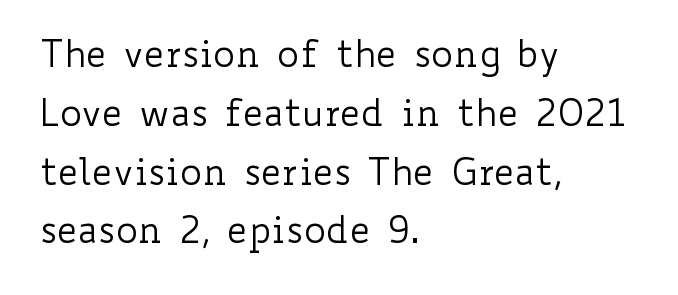
Q: Is the text bold? A: No.
Q: Is the text italic (slanted)? A: No, it is upright.
Q: Is the text underlined? A: No.
Q: How is the paragraph aligned? A: Left-aligned.
Q: Is the spacing between letters normal or unusually wide? A: Normal.
Q: Is the spacing between lines tight, normal or loose? A: Normal.
Q: Width (condensed, normal, or wide)? A: Wide.
Q: Stroke contrast? A: Low.
Q: x-height? A: Small.
Q: Monospaced? A: No.
